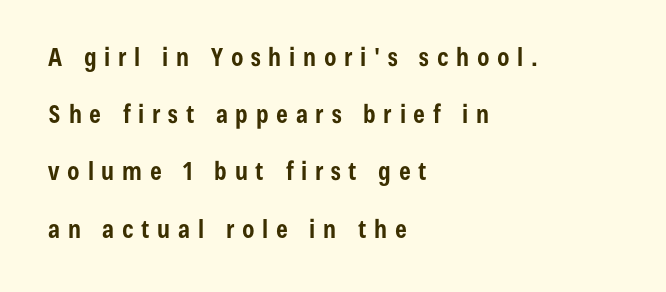
Q: Is the text bold? A: Yes.
Q: Is the text italic (slanted)? A: No, it is upright.
Q: Is the text underlined? A: No.
Q: How is the paragraph aligned? A: Left-aligned.
Q: Is the spacing between letters normal or unusually wide? A: Unusually wide.
Q: Is the spacing between lines tight, normal or loose? A: Loose.
